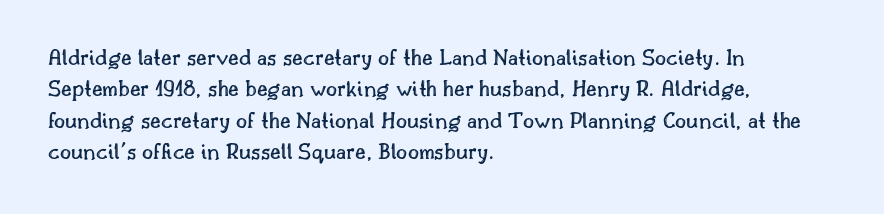
Here the glyphs are tracked normally, forming tight word shapes. Type without underlining. A roman cut, with each character standing at attention. A classic flush-left, rag-right setting is used for this passage.
